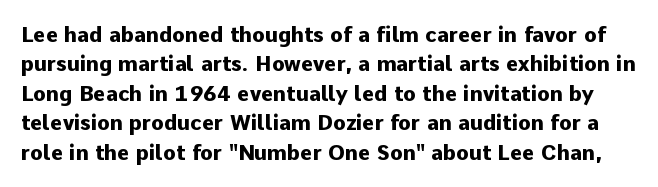
The image shows 21 px bold type, upright; set normal line spacing (1.4x), normal letter spacing, not underlined.
